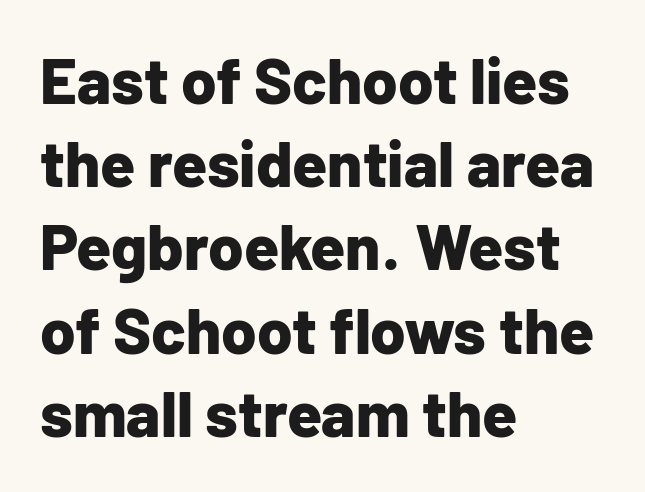
Q: Is the text bold? A: Yes.
Q: Is the text italic (slanted)? A: No, it is upright.
Q: Is the typeface a serif or a sans-serif typeface? A: Sans-serif.
Q: Is the text underlined? A: No.
Q: How is the paragraph aligned? A: Left-aligned.
Q: Is the spacing between letters normal or unusually wide? A: Normal.
Q: Is the spacing between lines tight, normal or loose? A: Normal.
Q: Width (condensed, normal, or wide)? A: Normal.
Q: Stroke contrast? A: Low.
Q: x-height? A: Medium.
Q: Monospaced? A: No.
